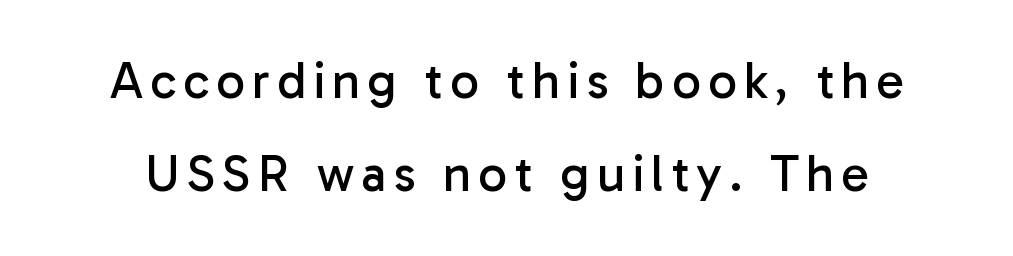
The image shows 51 px regular-weight sans-serif type, upright; set line spacing 1.83x, not underlined; low stroke contrast and a medium x-height.
